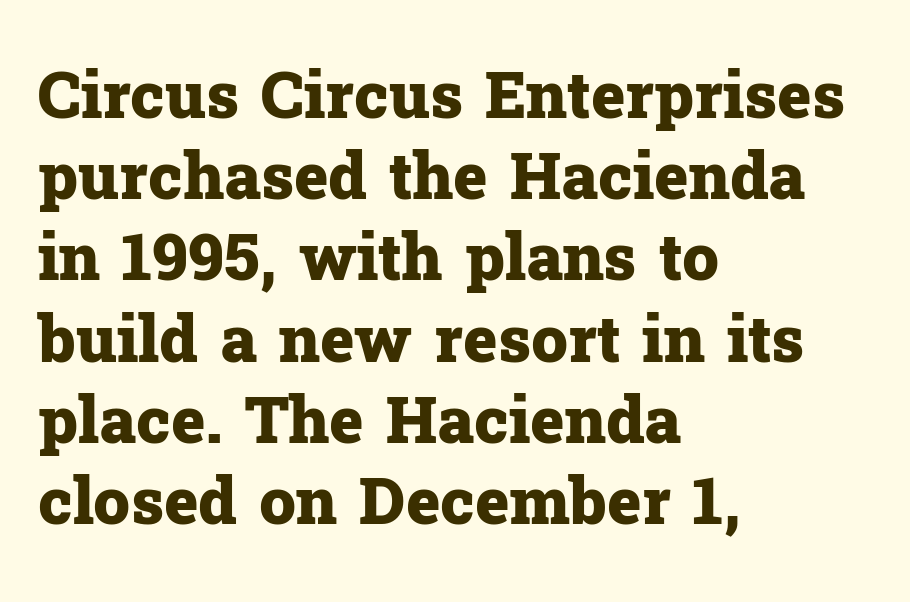
The image shows 65 px heavy serif type, upright; set left-aligned, normal line spacing (1.25x), normal letter spacing, not underlined; low stroke contrast and a medium x-height.
